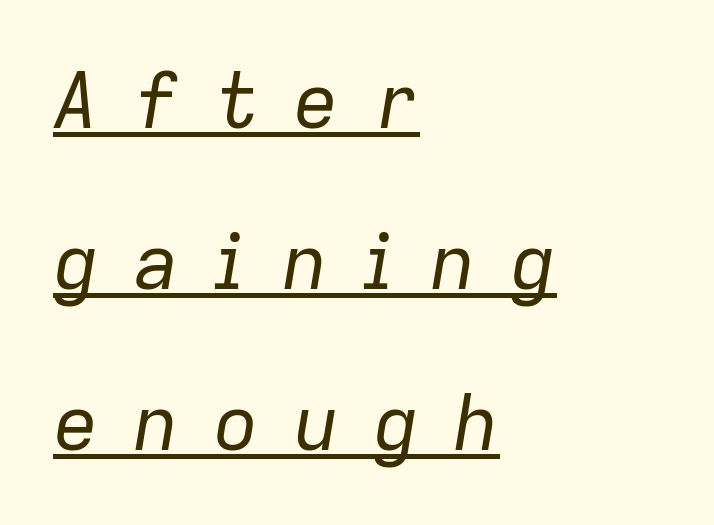
The rendering uses natural spacing where letterforms have individual widths. These lines have a slow, spaced-out rhythm from letter to letter. The lettering is marked with a stroke running underneath it. Leading is clearly above the norm, producing a sparse column. Is the stroke heavy? The answer is a plain regular-or-lighter. Italic? Definitely — the glyphs are oblique.
